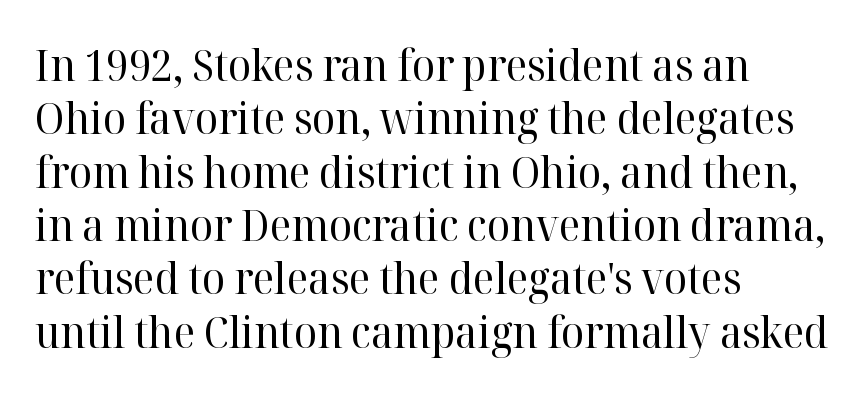
A typesetter would call this proportional, since set widths differ per character. The space directly below the letters is spotless. No heavy texture on the line: the type isn't bold. Font category for this specimen: serif. Words appear dense and cohesive because spacing is normal. Vertical strokes here are truly vertical.
